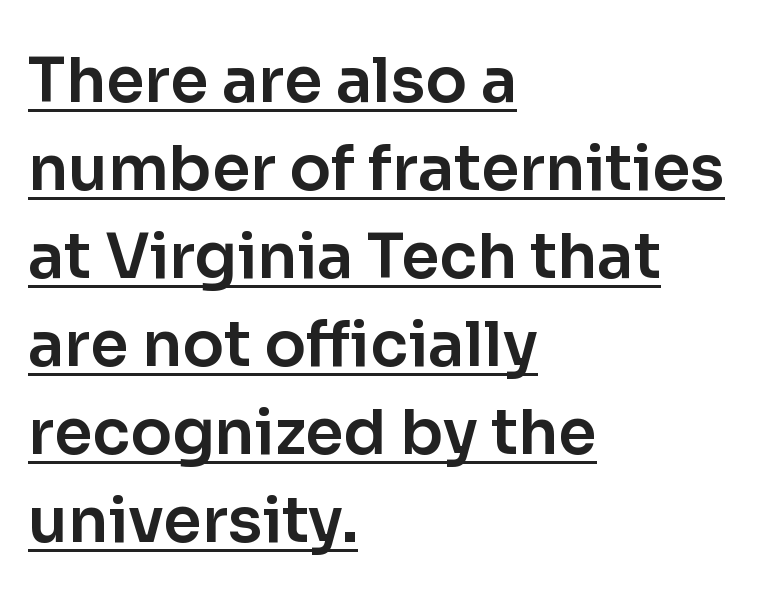
The image shows 62 px sans-serif type, upright; set left-aligned, normal line spacing (1.42x), normal letter spacing, underlined; low stroke contrast and a medium x-height.
